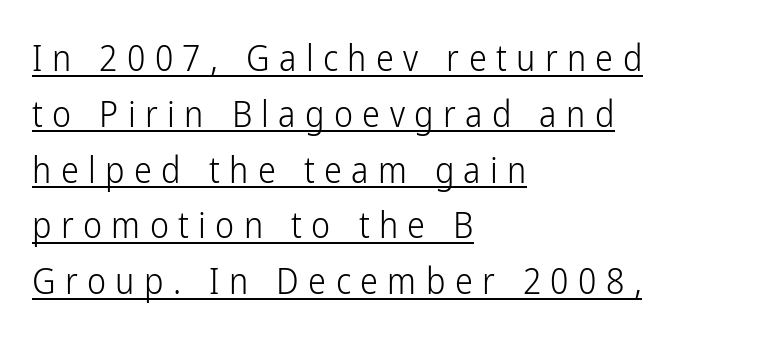
Descenders here cross a horizontal rule under the line. Is the block centered? No — it sits flush against the left margin. Is this a sans? Yes — the strokes have no serifs. The typeface has the unassuming heft of standard copy or less. A typesetter would call this proportional, since set widths differ per character.
